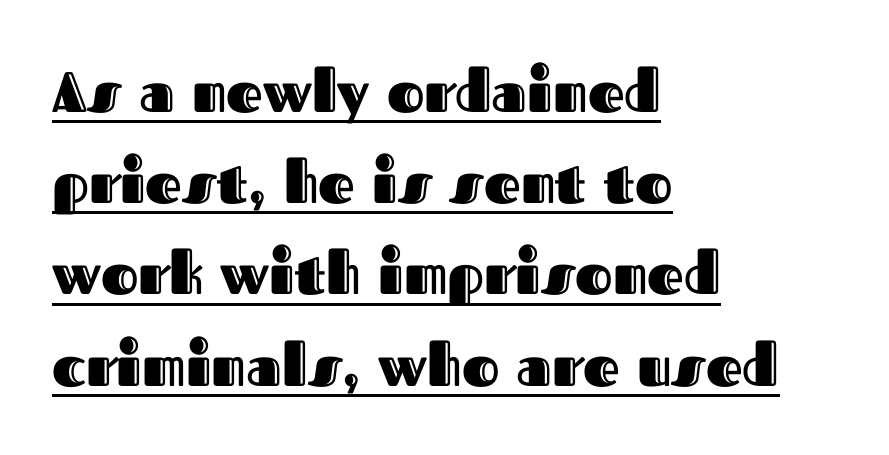
Think of a printed novel: that variable character pitch is what you see here. The axis of the letterforms is exactly vertical. Is there much room between lines? A standard amount, neither cramped nor airy. Every row of glyphs begins at an identical x-position on the left. Standard letterfit; no display-style spreading of the glyphs.
